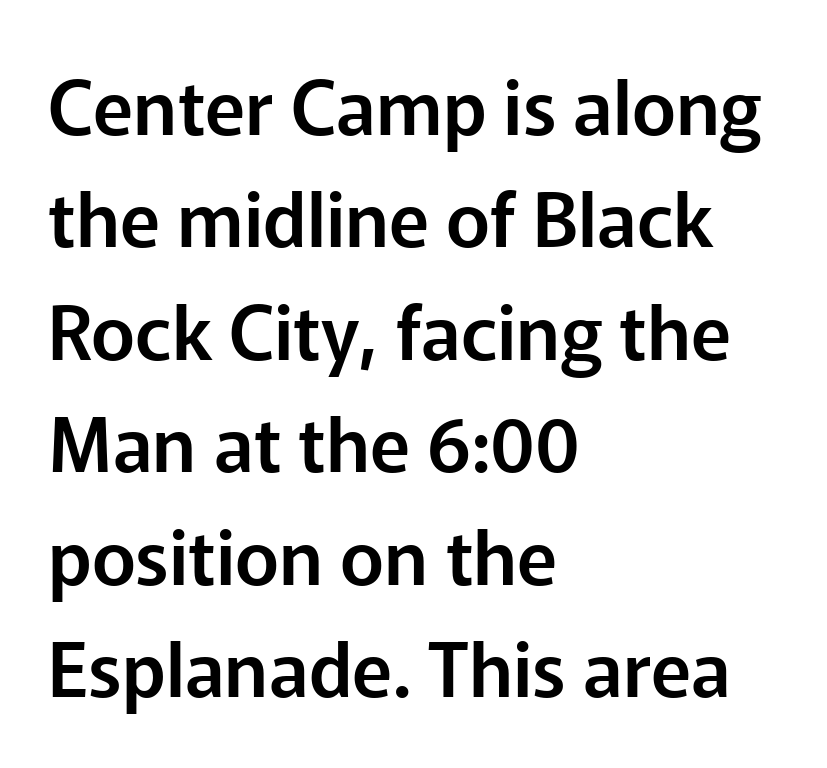
Q: Is the text italic (slanted)? A: No, it is upright.
Q: Is the typeface a serif or a sans-serif typeface? A: Sans-serif.
Q: Is the text underlined? A: No.
Q: How is the paragraph aligned? A: Left-aligned.
Q: Is the spacing between letters normal or unusually wide? A: Normal.
Q: Is the spacing between lines tight, normal or loose? A: Normal.
Q: Width (condensed, normal, or wide)? A: Normal.
Q: Stroke contrast? A: Low.
Q: x-height? A: Medium.
Q: Monospaced? A: No.
